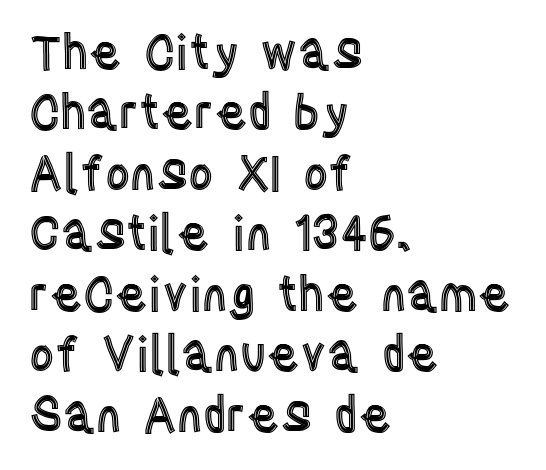
The vertical gap from one line to the next is medium. This rendering leaves character spacing at its baseline value. Looks like regular typesetting: each glyph gets only the width it needs. Posture: vertical. A clean baseline with only descenders dipping below it. The lines are quadded left.
